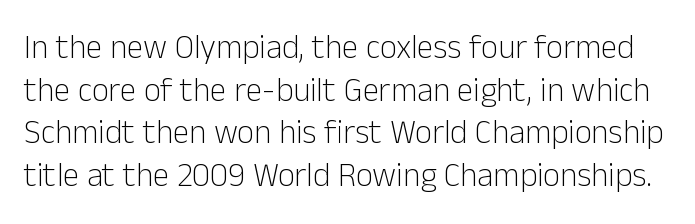
Q: Is the text bold? A: No.
Q: Is the text italic (slanted)? A: No, it is upright.
Q: Is the typeface a serif or a sans-serif typeface? A: Sans-serif.
Q: Is the text underlined? A: No.
Q: Is the spacing between letters normal or unusually wide? A: Normal.
Q: Is the spacing between lines tight, normal or loose? A: Normal.
Q: Width (condensed, normal, or wide)? A: Normal.
Q: Stroke contrast? A: Low.
Q: x-height? A: Medium.
Q: Monospaced? A: No.
